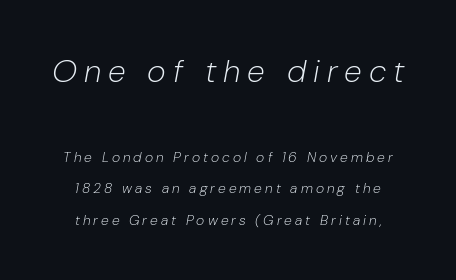
Q: Is the text bold? A: No.
Q: Is the text italic (slanted)? A: Yes, it leans right by about 10 degrees.
Q: Is the text underlined? A: No.
Q: Is the spacing between letters normal or unusually wide? A: Unusually wide.
Q: Is the spacing between lines tight, normal or loose? A: Loose.
Q: Which block of text is set in a larger size, the first (top) or the second (bottom)? A: The first (top) one.
Q: Width (condensed, normal, or wide)? A: Normal.
Q: Stroke contrast? A: Low.
Q: x-height? A: Medium.
Q: Monospaced? A: No.
